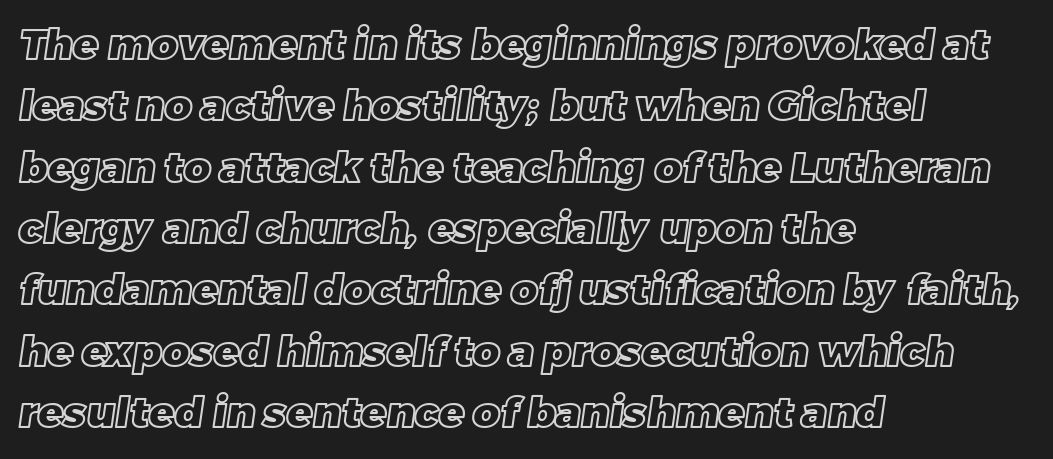
Q: Is the text underlined? A: No.
Q: How is the paragraph aligned? A: Left-aligned.
Q: Is the spacing between letters normal or unusually wide? A: Normal.
Q: Is the spacing between lines tight, normal or loose? A: Normal.
Q: Width (condensed, normal, or wide)? A: Normal.
Q: x-height? A: Large.
Q: Monospaced? A: No.
